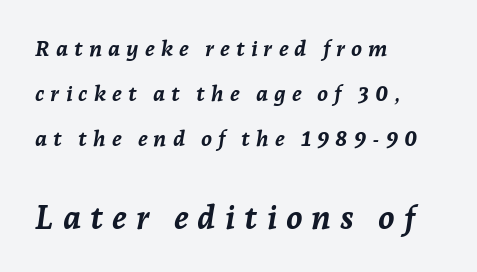
{"italic": "yes", "lean": "right", "slant_degrees": 7, "bold": "yes", "weight": "semibold", "width": "normal", "stroke_contrast": "low", "x_height": "medium", "monospaced": "no", "underline": "no", "align": "left", "line_spacing": "loose", "line_spacing_ratio": 2.05, "letter_spacing": "wide", "letter_spacing_em": 0.27, "larger_block": "second", "size_ratio": 1.5, "glyph_px": 33}
